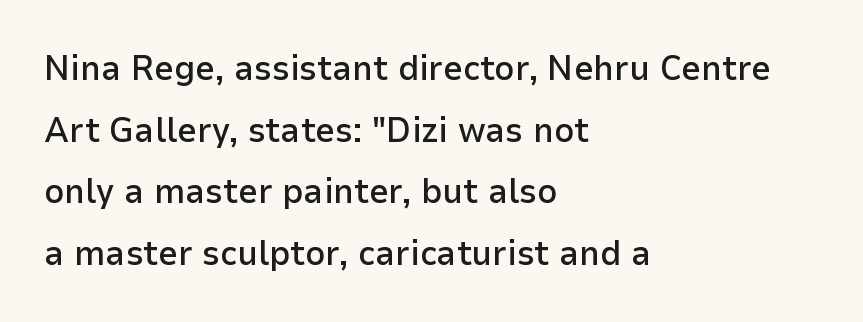
The passage shown is typed in a proportional face where columns would drift. Short note: letters normally spaced. A clean baseline with only descenders dipping below it. The ragged edge is on the right, which tells us the setting is flush left. Font category for this specimen: sans-serif.
